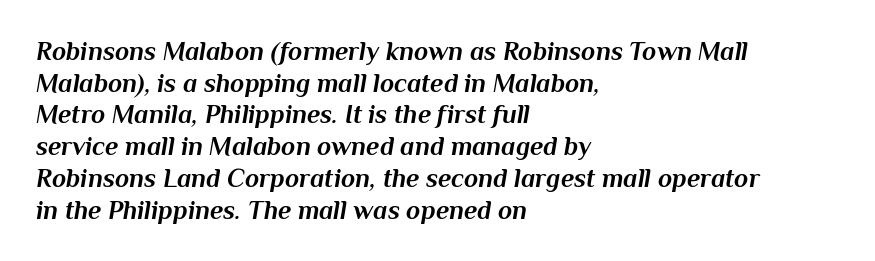
Q: Is the text bold? A: Yes.
Q: Is the text italic (slanted)? A: Yes, it leans right by about 10 degrees.
Q: Is the text underlined? A: No.
Q: How is the paragraph aligned? A: Left-aligned.
Q: Is the spacing between letters normal or unusually wide? A: Normal.
